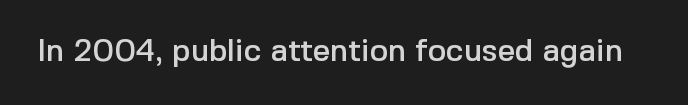
{"serif": "no", "italic": "no", "width": "normal", "x_height": "medium", "monospaced": "no", "underline": "no", "letter_spacing": "normal", "letter_spacing_em": 0.0, "glyph_px": 31}
